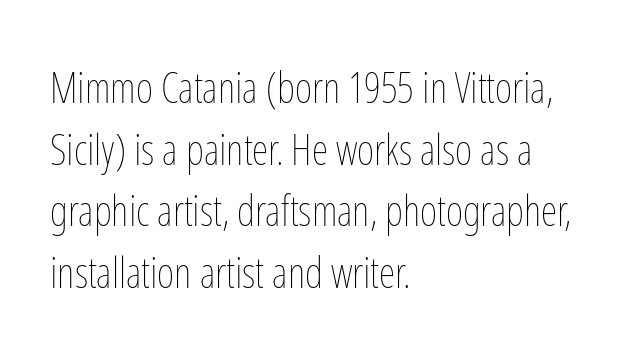
Q: Is the text bold? A: No.
Q: Is the text italic (slanted)? A: No, it is upright.
Q: Is the text underlined? A: No.
Q: How is the paragraph aligned? A: Left-aligned.
Q: Is the spacing between letters normal or unusually wide? A: Normal.
Q: Is the spacing between lines tight, normal or loose? A: Normal.
Q: Width (condensed, normal, or wide)? A: Condensed.
Q: Stroke contrast? A: Low.
Q: x-height? A: Medium.
Q: Monospaced? A: No.
